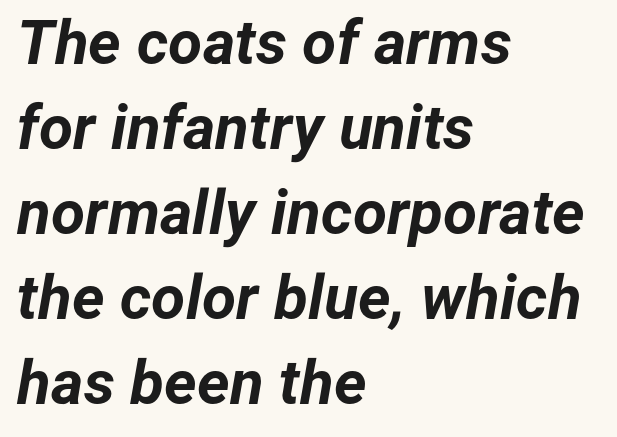
Q: Is the text bold? A: Yes.
Q: Is the text italic (slanted)? A: Yes, it leans right by about 12 degrees.
Q: Is the text underlined? A: No.
Q: How is the paragraph aligned? A: Left-aligned.
Q: Is the spacing between letters normal or unusually wide? A: Normal.
Q: Is the spacing between lines tight, normal or loose? A: Normal.
Q: Width (condensed, normal, or wide)? A: Normal.
Q: Stroke contrast? A: Low.
Q: x-height? A: Medium.
Q: Monospaced? A: No.
